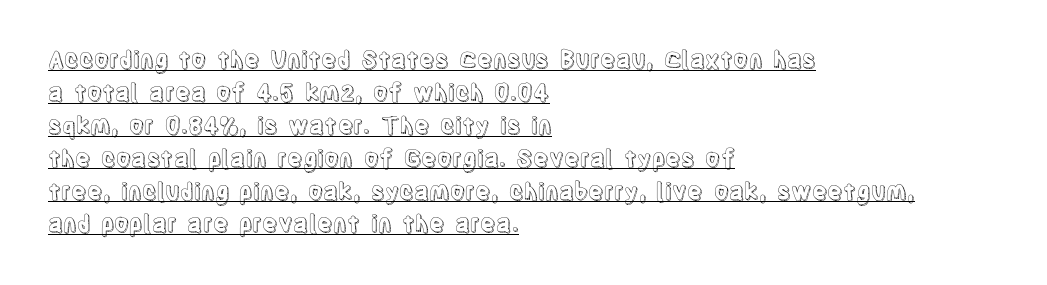
The image shows 23 px text type, upright; set left-aligned, normal line spacing (1.43x), normal letter spacing, underlined.
